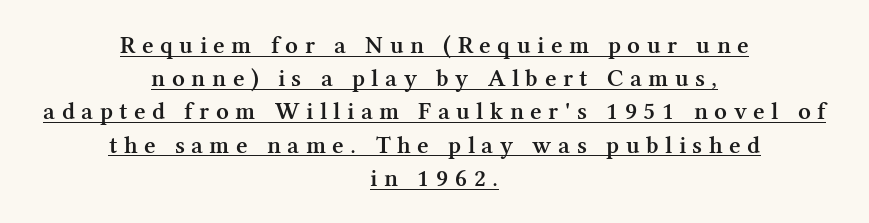
The image shows 25 px text type, upright; set centered, normal line spacing (1.33x), unusually wide letter spacing (+0.26 em), underlined.
